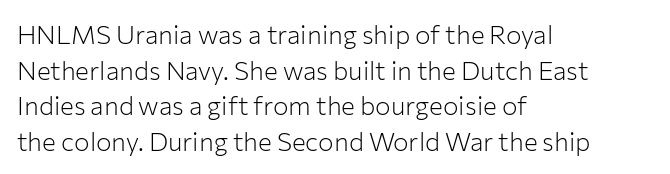
{"italic": "no", "bold": "no", "underline": "no", "align": "left", "line_spacing": "normal", "line_spacing_ratio": 1.37, "letter_spacing": "normal", "letter_spacing_em": 0.0, "glyph_px": 26}
